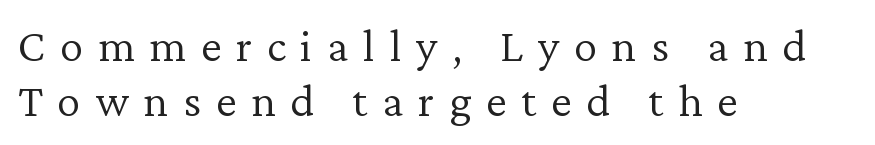
The image shows 47 px light serif type, upright; set left-aligned, line spacing 1.16x, unusually wide letter spacing (+0.31 em), not underlined; low stroke contrast and a medium x-height.
